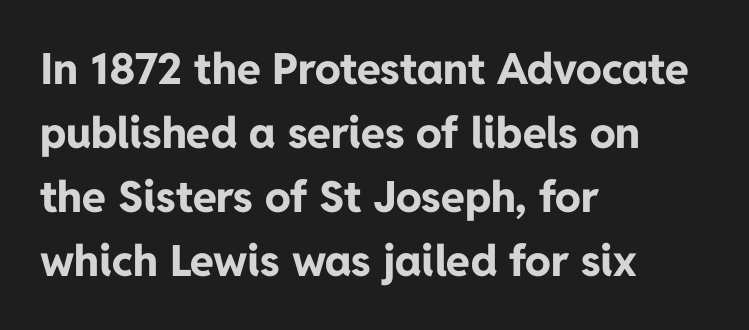
The image shows 43 px bold sans-serif type, upright; set left-aligned, normal line spacing (1.49x), normal letter spacing, not underlined; low stroke contrast and a medium x-height.
